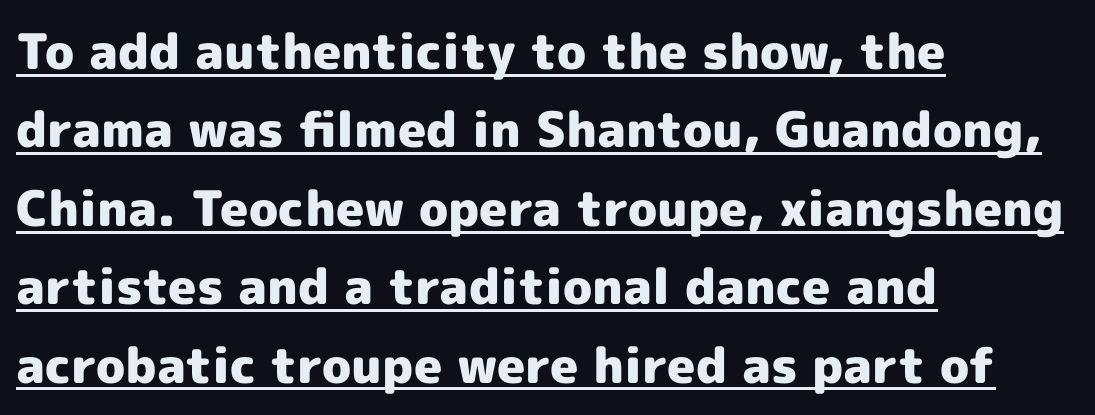
The image shows 49 px heavy sans-serif type, upright; set left-aligned, normal line spacing (1.6x), normal letter spacing, underlined; a medium x-height.
